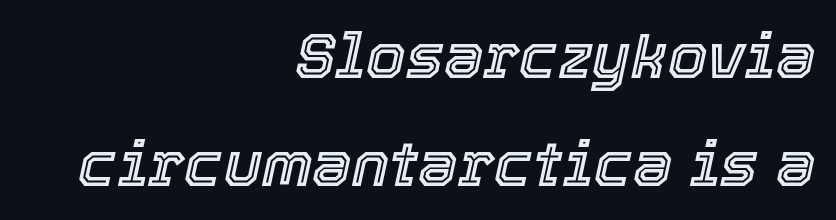
The image shows 63 px text type, italic (leaning right); set right-aligned, line spacing 1.71x, normal letter spacing, not underlined; a medium x-height.
